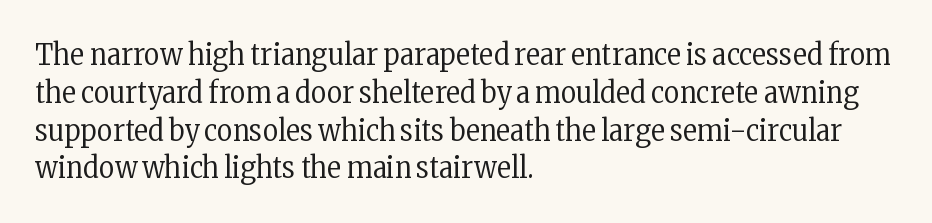
Interline gaps are of average width in this sample. This rendering uses left alignment, leaving the right contour irregular. Posture: vertical. Each letter keeps its own natural width here, so spacing adapts to shape.
